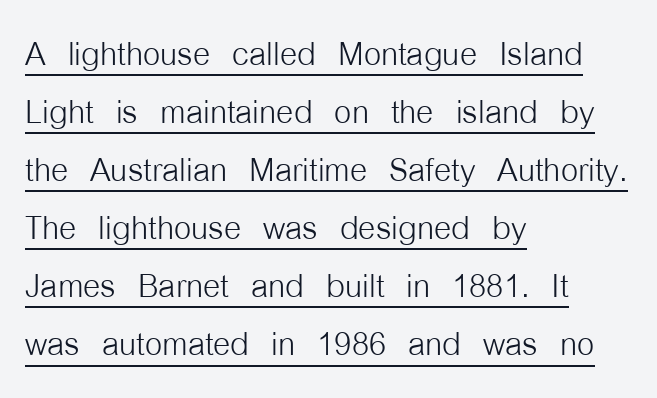
The image shows 44 px light, condensed sans-serif type, upright; set left-aligned, normal line spacing (1.32x), normal letter spacing, underlined; low stroke contrast and a medium x-height.
